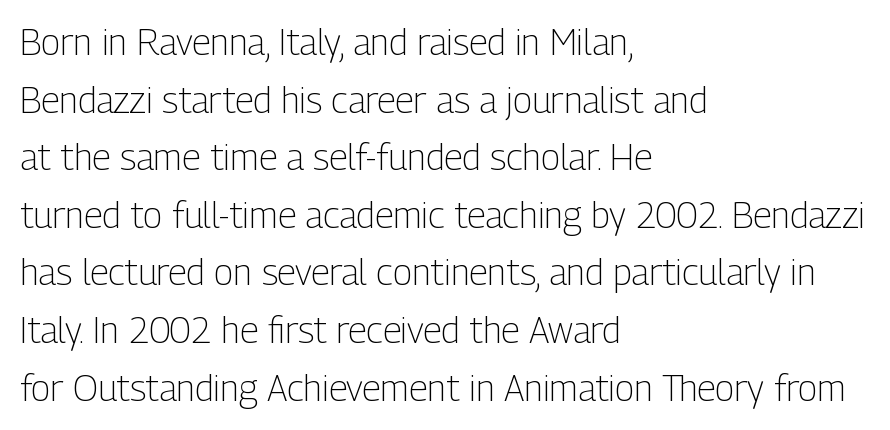
The image shows 36 px light, condensed sans-serif type, upright; set left-aligned, normal line spacing (1.6x), normal letter spacing, not underlined; low stroke contrast and a medium x-height.
